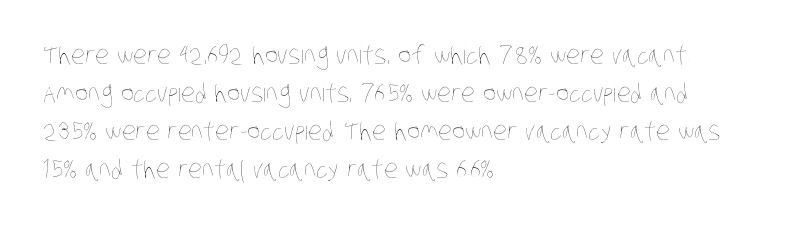
Teacher's note: observe the even left margin — that is flush-left alignment. A clean baseline with only descenders dipping below it. The designer left line spacing at the default. Characters follow at the spacing the type designer built in.
